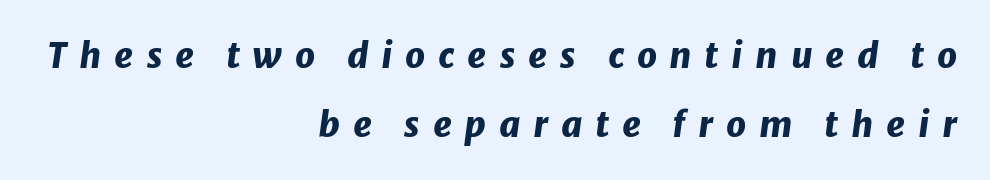
{"italic": "yes", "lean": "right", "slant_degrees": 8, "bold": "yes", "weight": "heavy", "width": "normal", "stroke_contrast": "low", "x_height": "medium", "monospaced": "no", "underline": "no", "align": "right", "line_spacing": "loose", "line_spacing_ratio": 1.96, "letter_spacing": "wide", "letter_spacing_em": 0.36, "glyph_px": 35}
